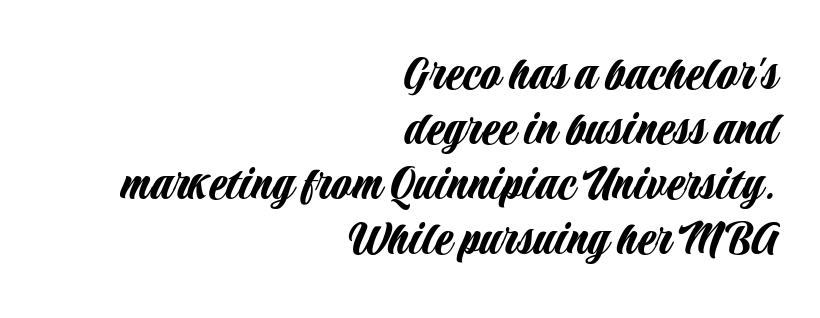
Q: Is the text italic (slanted)? A: Yes.
Q: Is the typeface a serif or a sans-serif typeface? A: Sans-serif.
Q: Is the text underlined? A: No.
Q: How is the paragraph aligned? A: Right-aligned.
Q: Is the spacing between letters normal or unusually wide? A: Normal.
Q: Is the spacing between lines tight, normal or loose? A: Tight.
Q: Width (condensed, normal, or wide)? A: Condensed.
Q: Stroke contrast? A: Low.
Q: x-height? A: Large.
Q: Monospaced? A: No.
